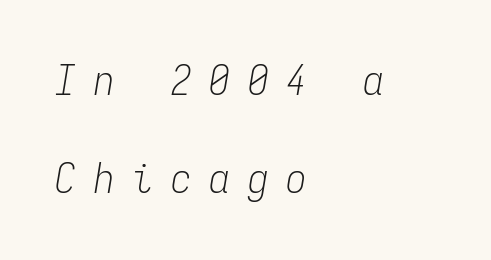
{"italic": "yes", "lean": "right", "slant_degrees": 9, "bold": "no", "weight": "light", "width": "condensed", "stroke_contrast": "low", "x_height": "medium", "monospaced": "yes", "underline": "no", "align": "left", "line_spacing": "loose", "line_spacing_ratio": 2.38, "letter_spacing": "wide", "letter_spacing_em": 0.44, "glyph_px": 41}
